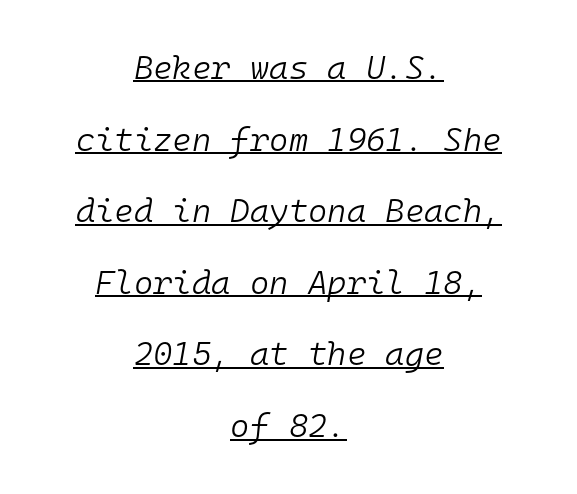
The image shows 33 px light type, italic (leaning right), monospaced; set centered, loose line spacing (2.17x), normal letter spacing, underlined; low stroke contrast and a medium x-height.
